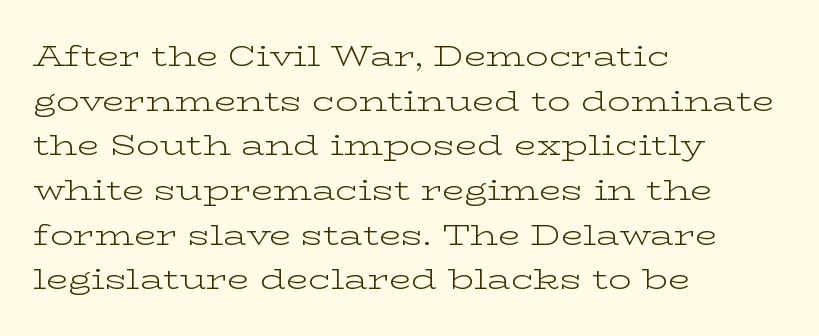
Unmarked baselines from the first word to the last. The weight would be labelled regular, book, light, or lighter still. In terms of leading, this rendering sits right in the middle. Here the glyphs are tracked normally, forming tight word shapes. Look at the bottom of the vertical strokes: they flare into serifs here. Line starts are locked; line ends wander.
